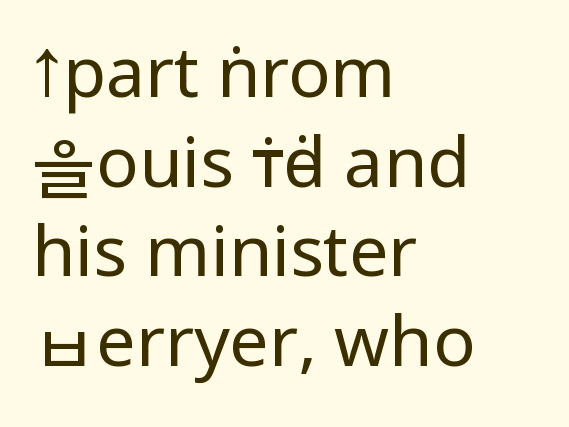
Q: Is the text bold? A: No.
Q: Is the text italic (slanted)? A: No, it is upright.
Q: Is the typeface a serif or a sans-serif typeface? A: Sans-serif.
Q: Is the text underlined? A: No.
Q: How is the paragraph aligned? A: Left-aligned.
Q: Is the spacing between letters normal or unusually wide? A: Normal.
Q: Is the spacing between lines tight, normal or loose? A: Normal.
Q: Width (condensed, normal, or wide)? A: Condensed.
Q: Stroke contrast? A: Low.
Q: x-height? A: Large.
Q: Monospaced? A: No.
